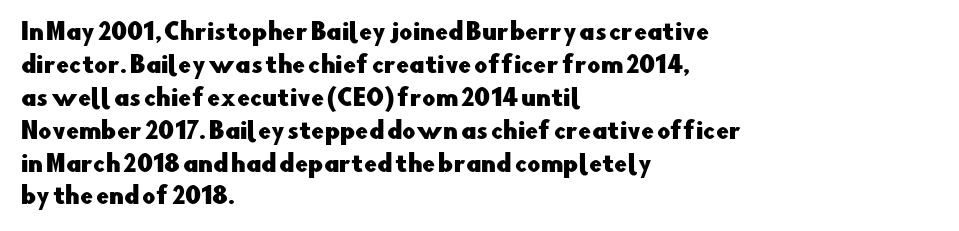
Q: Is the text italic (slanted)? A: No, it is upright.
Q: Is the text underlined? A: No.
Q: How is the paragraph aligned? A: Left-aligned.
Q: Is the spacing between letters normal or unusually wide? A: Normal.
Q: Is the spacing between lines tight, normal or loose? A: Normal.
